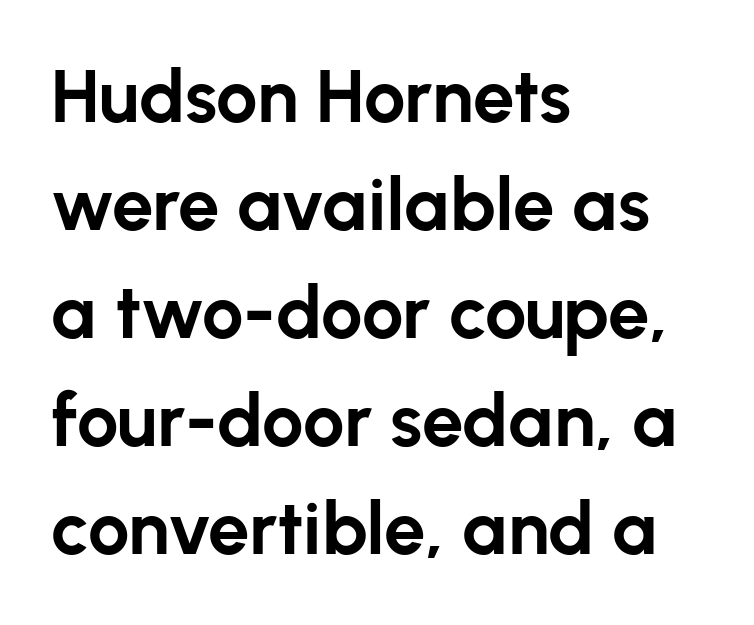
In CSS terms this would be text-align: left. Unmarked baselines from the first word to the last. These lines carry a lot of weight — the face is fully bold. Nope, no serifs anywhere on these letters. Characters remain perfectly vertical along every line.
